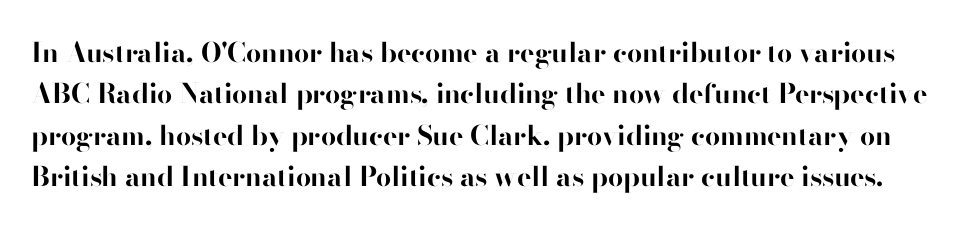
The image shows 27 px bold type, upright; set normal line spacing (1.53x), normal letter spacing, not underlined.
